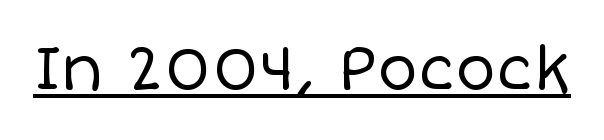
Q: Is the text bold? A: No.
Q: Is the text italic (slanted)? A: No, it is upright.
Q: Is the text underlined? A: Yes.
Q: Is the spacing between letters normal or unusually wide? A: Normal.
Q: Width (condensed, normal, or wide)? A: Normal.
Q: Stroke contrast? A: Low.
Q: x-height? A: Large.
Q: Monospaced? A: No.
